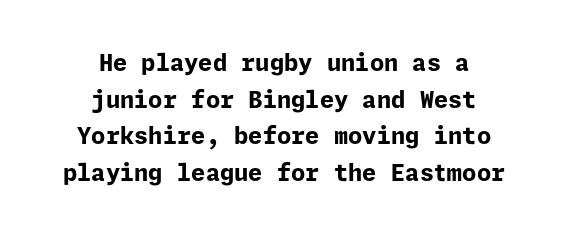
Inter-character spacing is left at the font's built-in metrics. The passage is arranged like a title page — every line centered. Descenders hang freely into open space. The strokes are fattened all the way to bold.
